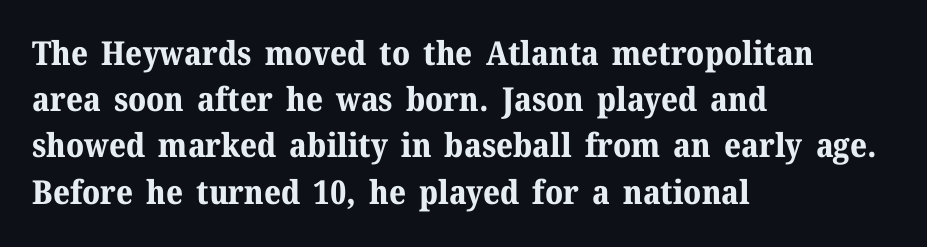
The image shows 33 px bold serif type, upright; set left-aligned, normal line spacing (1.4x), normal letter spacing, not underlined; medium stroke contrast and a medium x-height.
